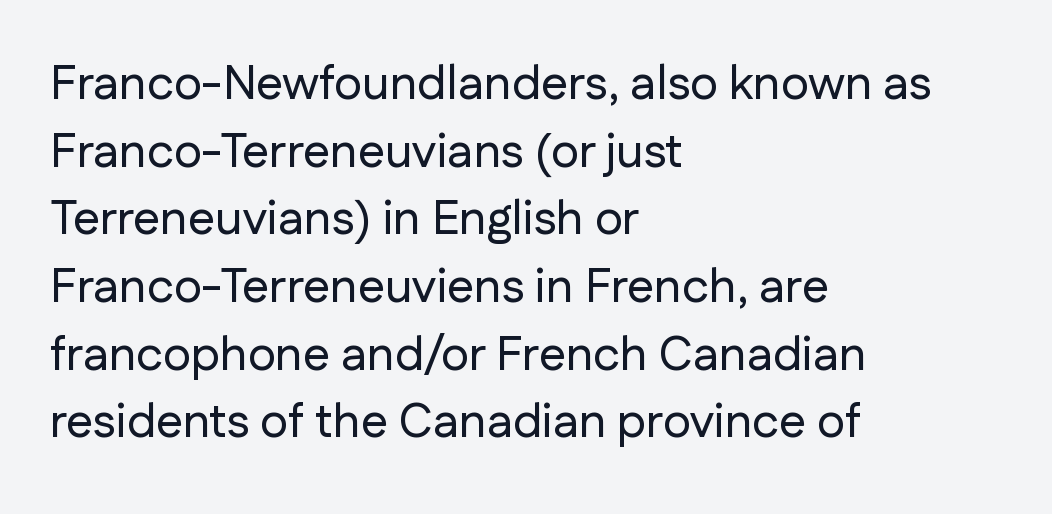
{"serif": "no", "italic": "no", "width": "normal", "stroke_contrast": "low", "x_height": "medium", "monospaced": "no", "underline": "no", "align": "left", "line_spacing": "normal", "line_spacing_ratio": 1.41, "letter_spacing": "normal", "letter_spacing_em": 0.0, "glyph_px": 48}
